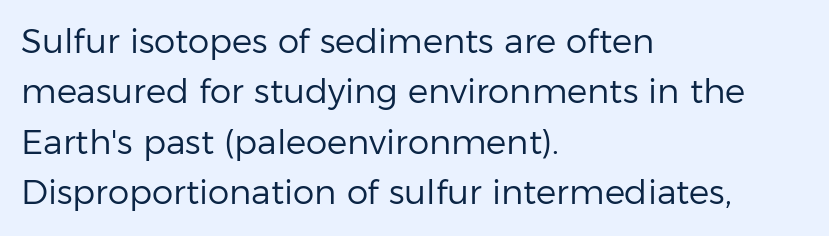
{"serif": "no", "italic": "no", "bold": "no", "weight": "regular", "width": "normal", "stroke_contrast": "low", "x_height": "medium", "monospaced": "no", "underline": "no", "align": "left", "line_spacing": "normal", "line_spacing_ratio": 1.48, "letter_spacing": "normal", "letter_spacing_em": 0.0, "glyph_px": 34}
